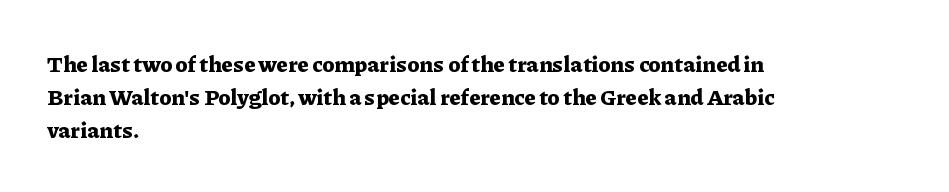
{"italic": "no", "bold": "yes", "underline": "no", "align": "left", "line_spacing": "normal", "line_spacing_ratio": 1.5, "letter_spacing": "normal", "letter_spacing_em": 0.0, "glyph_px": 22}
